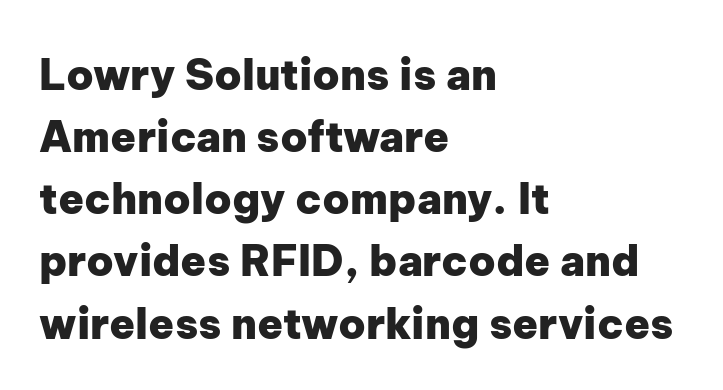
Q: Is the text bold? A: Yes.
Q: Is the text italic (slanted)? A: No, it is upright.
Q: Is the typeface a serif or a sans-serif typeface? A: Sans-serif.
Q: Is the text underlined? A: No.
Q: How is the paragraph aligned? A: Left-aligned.
Q: Is the spacing between letters normal or unusually wide? A: Normal.
Q: Is the spacing between lines tight, normal or loose? A: Normal.
Q: Width (condensed, normal, or wide)? A: Normal.
Q: Stroke contrast? A: Low.
Q: x-height? A: Medium.
Q: Monospaced? A: No.
